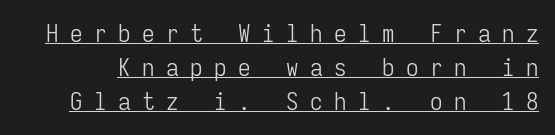
Q: Is the text bold? A: No.
Q: Is the text italic (slanted)? A: No, it is upright.
Q: Is the text underlined? A: Yes.
Q: Is the spacing between letters normal or unusually wide? A: Unusually wide.
Q: Is the spacing between lines tight, normal or loose? A: Normal.
